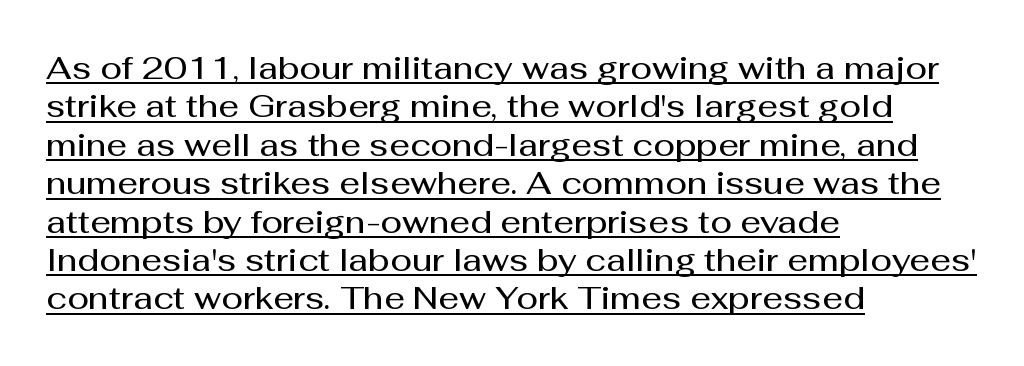
The image shows 32 px semibold sans-serif type, upright; set left-aligned, line spacing 1.2x, normal letter spacing, underlined; medium stroke contrast and a medium x-height.
